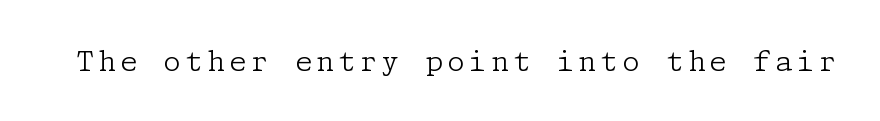
{"serif": "yes", "italic": "no", "bold": "no", "weight": "light", "width": "normal", "stroke_contrast": "low", "x_height": "medium", "underline": "no", "glyph_px": 28}
